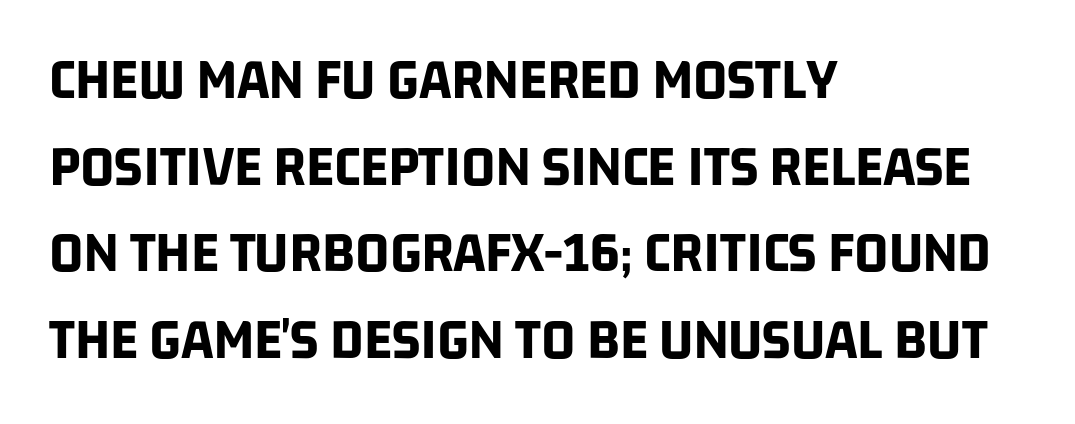
Q: Is the text bold? A: Yes.
Q: Is the typeface a serif or a sans-serif typeface? A: Sans-serif.
Q: Is the text underlined? A: No.
Q: How is the paragraph aligned? A: Left-aligned.
Q: Is the spacing between letters normal or unusually wide? A: Normal.
Q: Is the spacing between lines tight, normal or loose? A: Normal.
Q: Width (condensed, normal, or wide)? A: Condensed.
Q: Stroke contrast? A: Low.
Q: x-height? A: Large.
Q: Monospaced? A: No.
